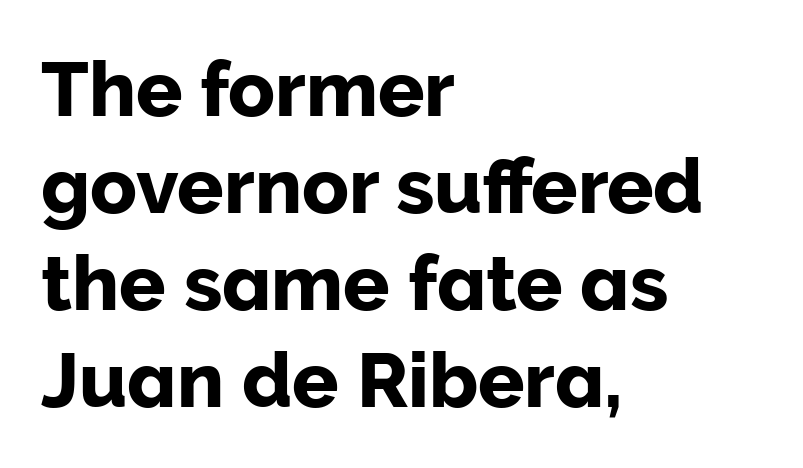
{"serif": "no", "italic": "no", "width": "normal", "stroke_contrast": "low", "x_height": "medium", "monospaced": "no", "underline": "no", "align": "left", "line_spacing": "normal", "line_spacing_ratio": 1.26, "letter_spacing": "normal", "letter_spacing_em": 0.0, "glyph_px": 77}
